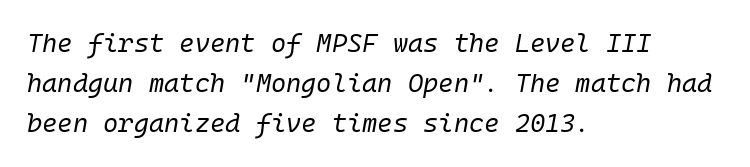
The text carries the slant typical of an italic or oblique font. How are the letters spaced? Ordinarily, with no added tracking. Rows of type keep a routine distance in the vertical direction. A classic flush-left, rag-right setting is used for this passage. The glyphs are unaccompanied by any horizontal stroke below them. Compared with a typical body face, this is equally light or lighter still.
